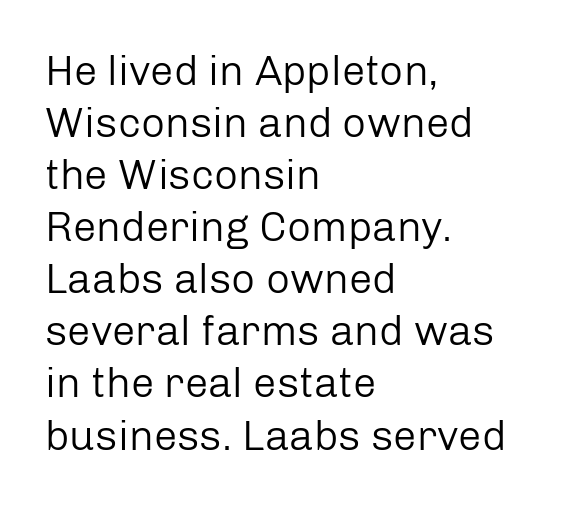
A bare baseline throughout the passage. Standard letterfit; no display-style spreading of the glyphs. Line starts are locked; line ends wander. Is this a fixed-width face? No — the glyphs have proportional, varying widths. Notice how the stems are strictly vertical — no italics here. Caption: face not bold, strokes unweighted.
